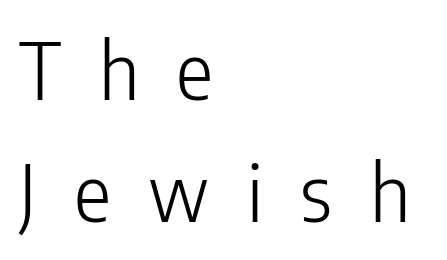
Q: Is the text bold? A: No.
Q: Is the text italic (slanted)? A: No, it is upright.
Q: Is the typeface a serif or a sans-serif typeface? A: Sans-serif.
Q: Is the text underlined? A: No.
Q: How is the paragraph aligned? A: Left-aligned.
Q: Is the spacing between letters normal or unusually wide? A: Unusually wide.
Q: Is the spacing between lines tight, normal or loose? A: Normal.
Q: Width (condensed, normal, or wide)? A: Condensed.
Q: Stroke contrast? A: Low.
Q: x-height? A: Medium.
Q: Monospaced? A: No.
